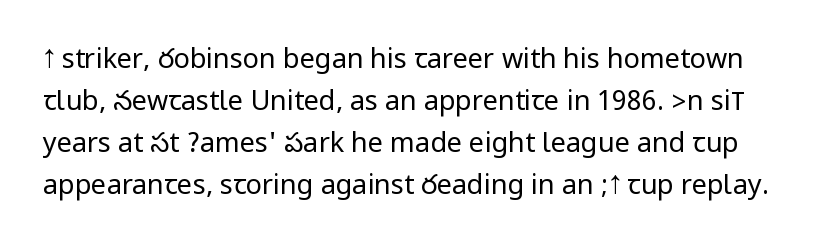
The image shows 27 px text type, upright; set normal line spacing (1.56x), normal letter spacing, not underlined.
